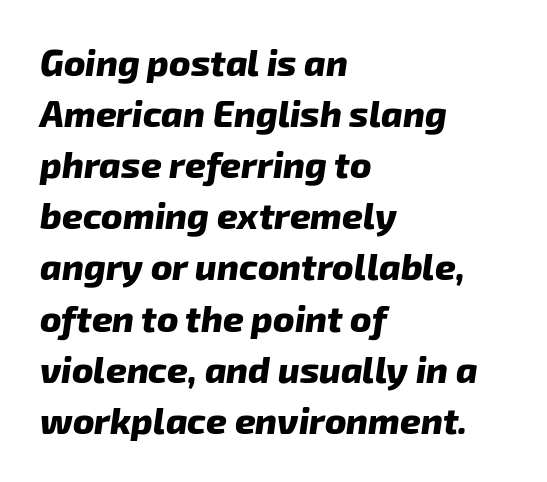
The image shows 36 px heavy type, italic (leaning right); set left-aligned, normal line spacing (1.42x), normal letter spacing, not underlined; low stroke contrast and a medium x-height.
